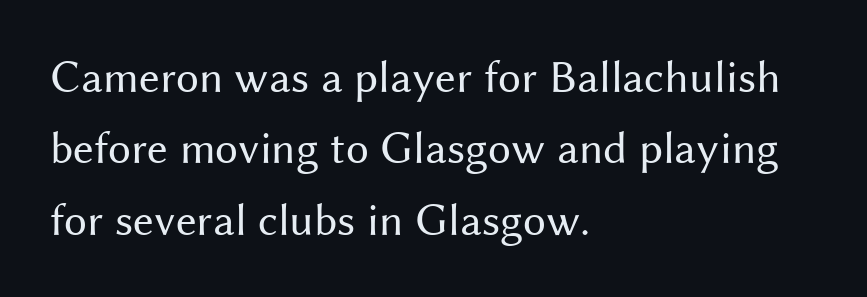
The image shows 46 px regular-weight sans-serif type, upright; set left-aligned, normal line spacing (1.55x), normal letter spacing, not underlined; medium stroke contrast and a medium x-height.
